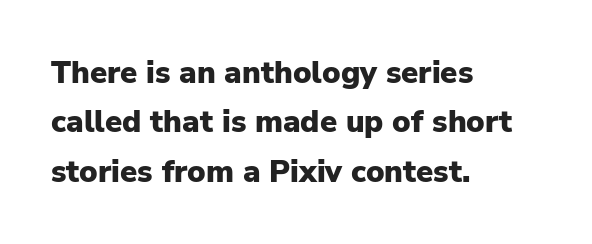
In terms of letterform style, serifs are entirely absent. Has an underline been added? It has not. Plenty of ink on the page — the face is bold. Here the designer chose a conventional face with non-uniform glyph widths. The gaps between neighbouring characters are ordinary and unremarkable.
